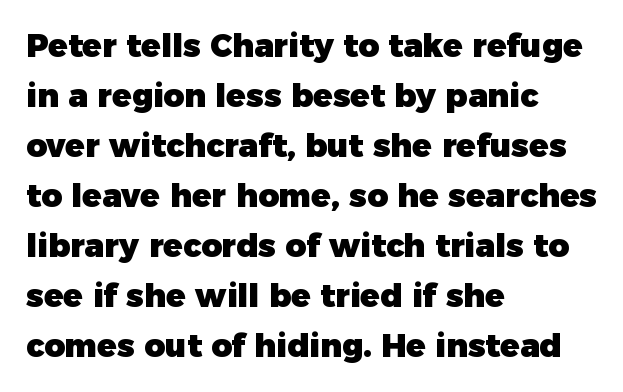
The image shows 32 px heavy sans-serif type, upright; set left-aligned, normal line spacing (1.56x), normal letter spacing, not underlined; low stroke contrast and a medium x-height.
